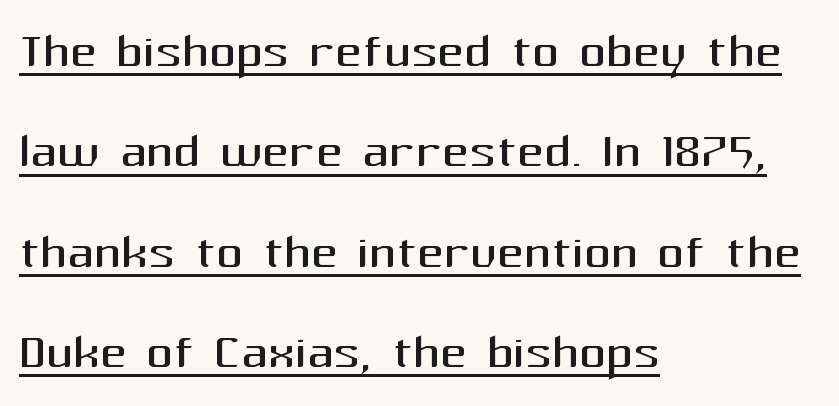
Q: Is the text bold? A: No.
Q: Is the text italic (slanted)? A: No, it is upright.
Q: Is the typeface a serif or a sans-serif typeface? A: Sans-serif.
Q: Is the text underlined? A: Yes.
Q: How is the paragraph aligned? A: Left-aligned.
Q: Is the spacing between letters normal or unusually wide? A: Normal.
Q: Is the spacing between lines tight, normal or loose? A: Normal.
Q: Width (condensed, normal, or wide)? A: Normal.
Q: Stroke contrast? A: Medium.
Q: x-height? A: Medium.
Q: Monospaced? A: No.
